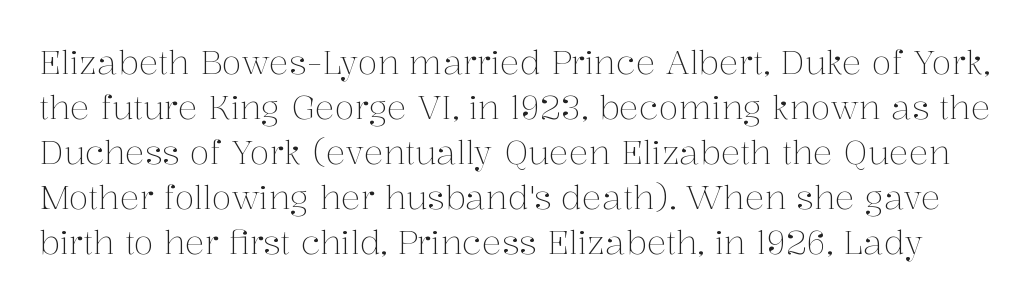
The image shows 33 px light serif type, upright; set normal line spacing (1.36x), normal letter spacing, not underlined; medium stroke contrast and a medium x-height.
